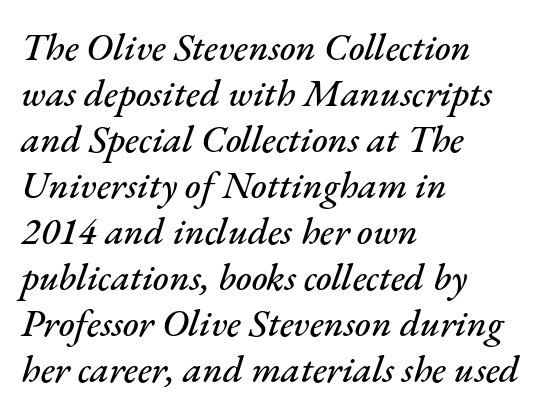
Do the characters align in a grid? No, the font is proportional. Short note: letters normally spaced. Slanted lettering throughout. Caption: multi-line text, flush left, ragged right. The glyphs are unaccompanied by any horizontal stroke below them.
